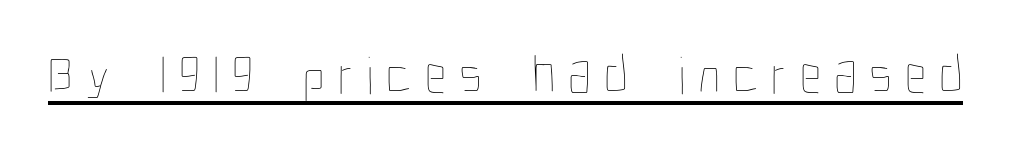
The image shows 54 px thin, condensed type, upright; set unusually wide letter spacing (+0.24 em), underlined; low stroke contrast and a medium x-height.
